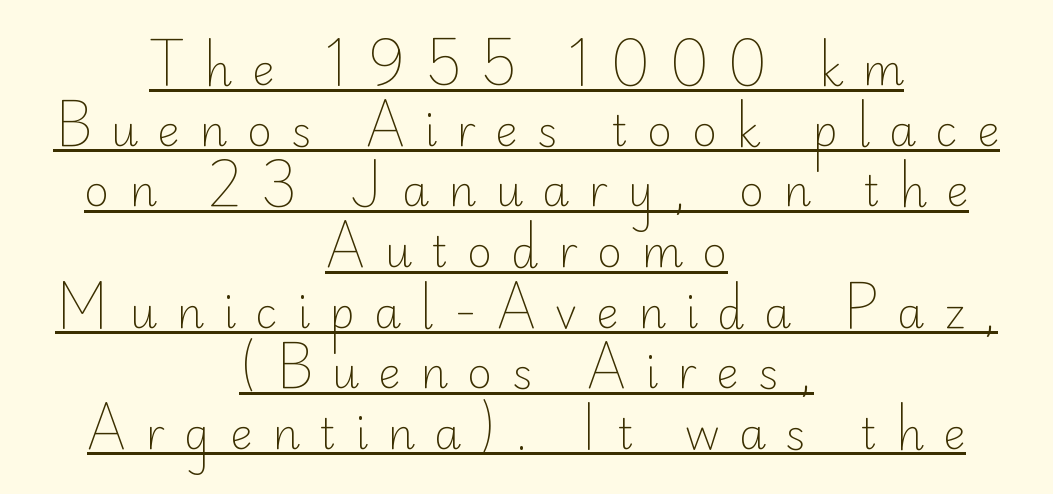
You can tell it's not italic because the verticals are truly vertical. Weight class: somewhere from thin through regular. Serif or sans? Sans — the stroke terminals are bare. Spacing verdict: proportional, widths tailored to each character. The passage shown is underscored from start to finish. The paragraph shown floats in the horizontal middle.
